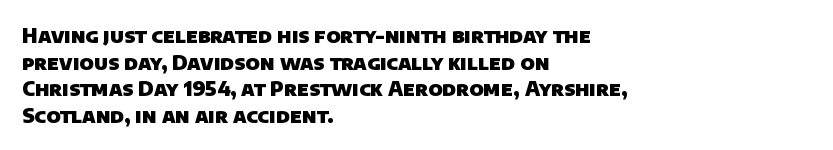
Its strokes are broad and dark, the hallmark of bold type. Short and long lines alike share a common starting point at left. How are the letters spaced? Ordinarily, with no added tracking. The gap between lines stays unmarked. Each new line begins a customary step beneath the previous one.
